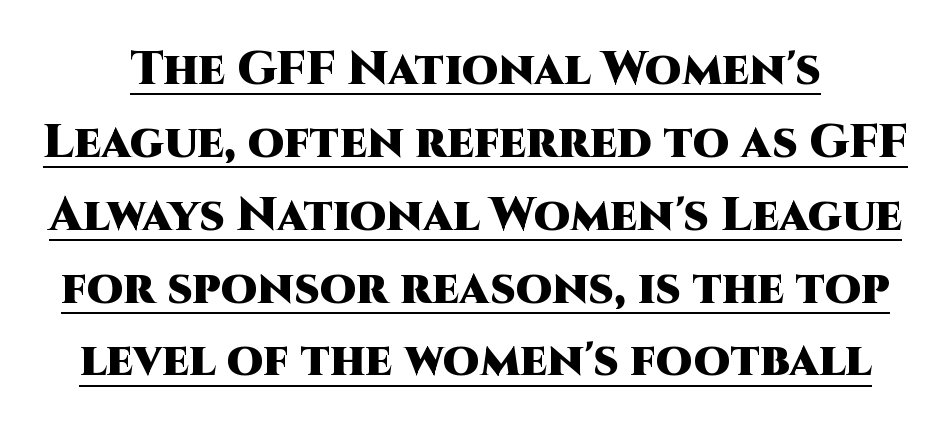
{"serif": "no", "italic": "no", "bold": "yes", "weight": "heavy", "width": "normal", "stroke_contrast": "high", "x_height": "large", "monospaced": "no", "underline": "yes", "line_spacing": "normal", "line_spacing_ratio": 1.55, "letter_spacing": "normal", "letter_spacing_em": 0.0, "glyph_px": 47}
